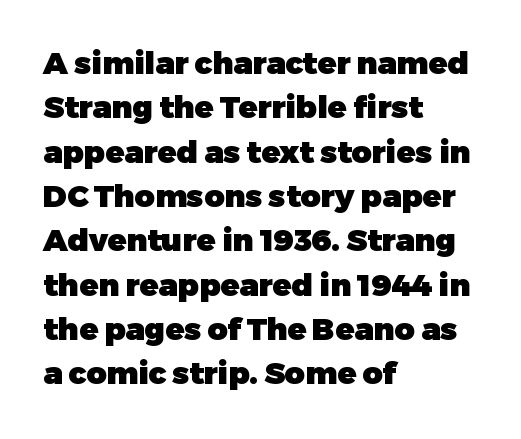
Q: Is the text bold? A: Yes.
Q: Is the text italic (slanted)? A: No, it is upright.
Q: Is the typeface a serif or a sans-serif typeface? A: Sans-serif.
Q: Is the text underlined? A: No.
Q: How is the paragraph aligned? A: Left-aligned.
Q: Is the spacing between letters normal or unusually wide? A: Normal.
Q: Is the spacing between lines tight, normal or loose? A: Normal.
Q: Width (condensed, normal, or wide)? A: Normal.
Q: Stroke contrast? A: Low.
Q: x-height? A: Medium.
Q: Monospaced? A: No.
